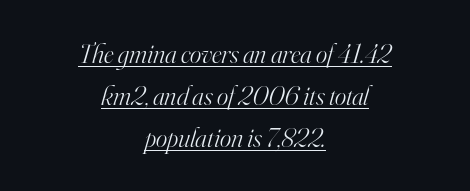
The image shows 27 px text type, italic (leaning right); set centered, normal line spacing (1.56x), normal letter spacing, underlined.
